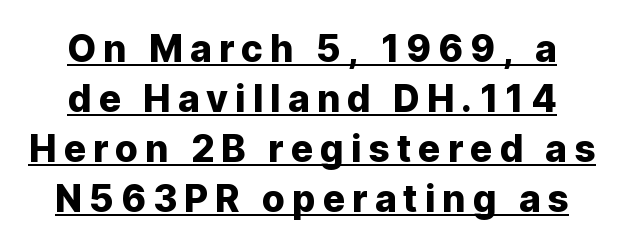
Posture: vertical. Classification — sans serif. Beneath each row of characters lies a ruled line. Does the leading feel generous? No, just average.
